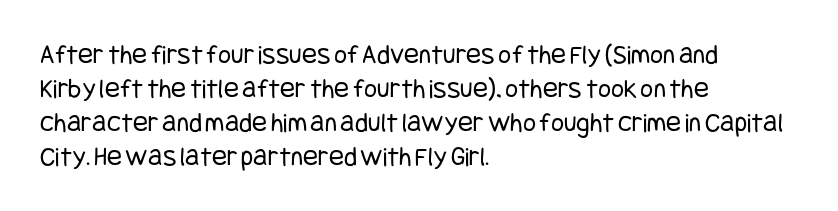
The image shows 28 px regular-weight, condensed sans-serif type, upright; set left-aligned, line spacing 1.21x, normal letter spacing, not underlined; low stroke contrast and a large x-height.
